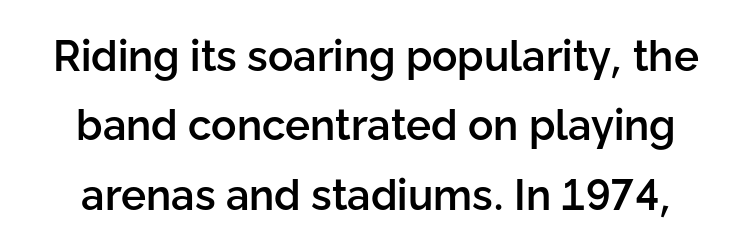
This is sans-serif lettering, the kind often seen on screens and signage. Successive baselines arrive at the customary interval. In terms of posture, this sample is upright. Notice the strokes are somewhat thickened but not fully heavy: this is a semibold. The letters advance in unequal steps, a hallmark of proportional type.
